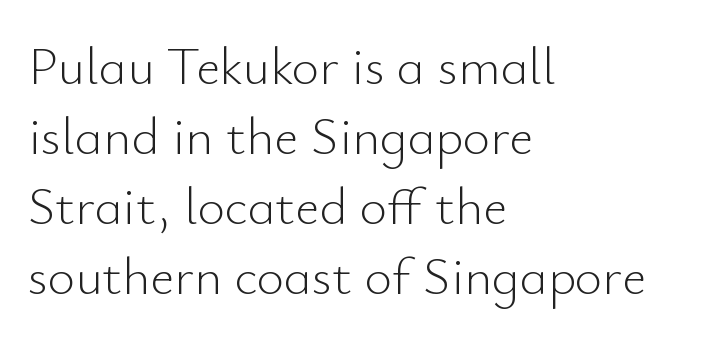
Leftover space on each line is placed entirely after the last word. Words float on clear page, feet unadorned. Between one letter and the next there's only the usual sliver of space. I'd call this a sans setting — the letters go barefoot. Ascenders rise straight up at ninety degrees. The cut favours lightness, reaching ordinary text weight at its darkest.
